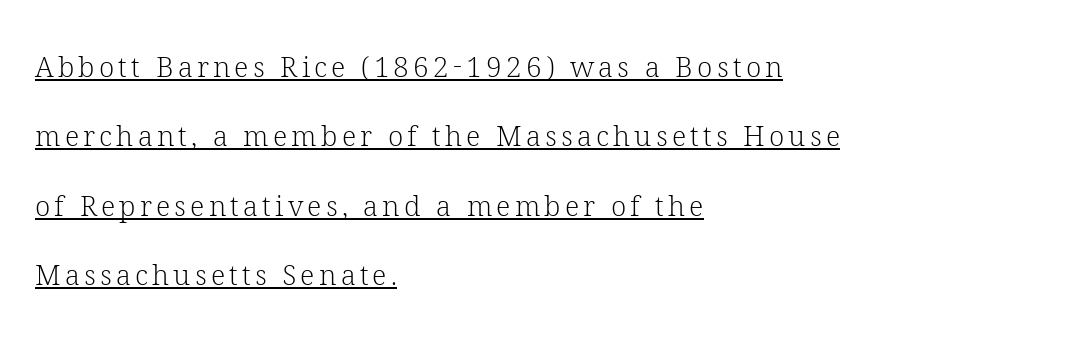
Q: Is the text bold? A: No.
Q: Is the text italic (slanted)? A: No, it is upright.
Q: Is the typeface a serif or a sans-serif typeface? A: Serif.
Q: Is the text underlined? A: Yes.
Q: How is the paragraph aligned? A: Left-aligned.
Q: Is the spacing between lines tight, normal or loose? A: Loose.
Q: Width (condensed, normal, or wide)? A: Normal.
Q: Stroke contrast? A: Low.
Q: x-height? A: Medium.
Q: Monospaced? A: No.
